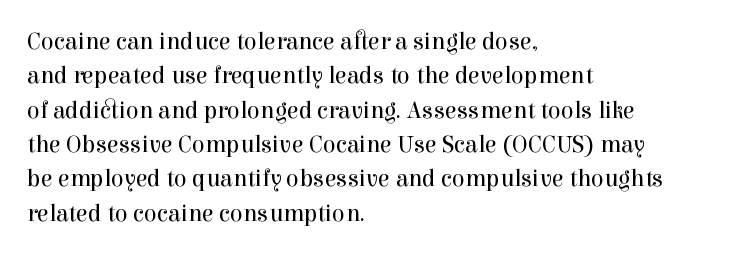
{"italic": "no", "bold": "no", "underline": "no", "align": "left", "line_spacing": "normal", "line_spacing_ratio": 1.43, "letter_spacing": "normal", "letter_spacing_em": 0.0, "glyph_px": 24}
